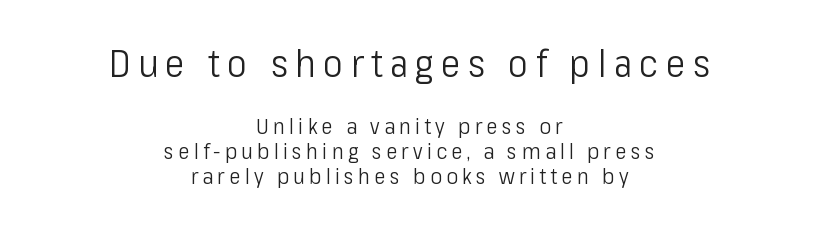
Q: Is the text bold? A: No.
Q: Is the text italic (slanted)? A: No, it is upright.
Q: Is the typeface a serif or a sans-serif typeface? A: Sans-serif.
Q: Is the text underlined? A: No.
Q: How is the paragraph aligned? A: Centered.
Q: Is the spacing between lines tight, normal or loose? A: Tight.
Q: Which block of text is set in a larger size, the first (top) or the second (bottom)? A: The first (top) one.
Q: Width (condensed, normal, or wide)? A: Condensed.
Q: Stroke contrast? A: Low.
Q: x-height? A: Medium.
Q: Monospaced? A: No.
